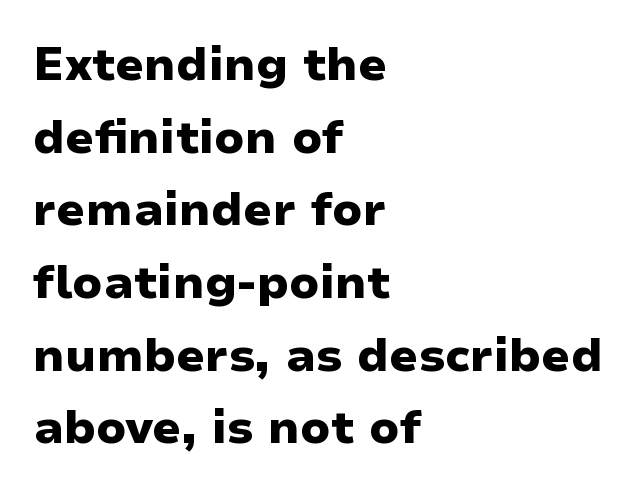
Notice how descenders clear the ascenders below comfortably — that's standard leading. Set as a true bold cut, around the 700 mark. No feet cap the strokes, marking this as sans-serif type. This sample has the flowing, uneven cadence of proportional lettering. Nope, not italic — everything's standing straight. Letters rest on an invisible, unmarked baseline.
